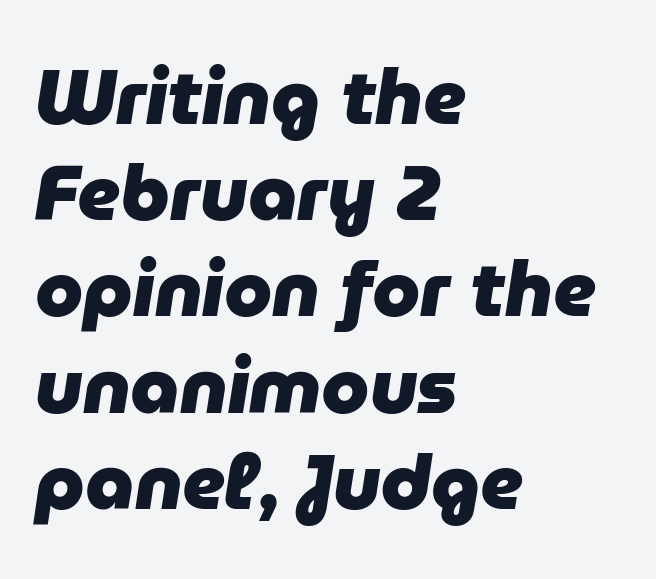
The image shows 77 px heavy type, italic (leaning right); set left-aligned, normal line spacing (1.25x), normal letter spacing, not underlined; low stroke contrast and a medium x-height.
